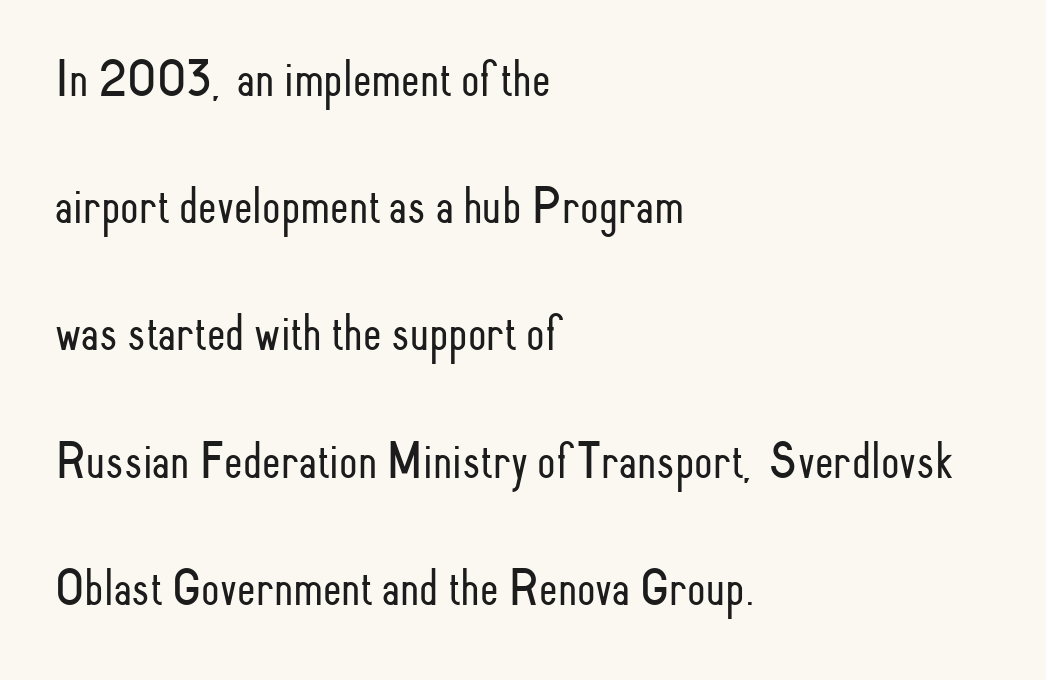
Q: Is the text bold? A: No.
Q: Is the text italic (slanted)? A: No, it is upright.
Q: Is the typeface a serif or a sans-serif typeface? A: Sans-serif.
Q: Is the text underlined? A: No.
Q: How is the paragraph aligned? A: Left-aligned.
Q: Is the spacing between letters normal or unusually wide? A: Normal.
Q: Is the spacing between lines tight, normal or loose? A: Loose.
Q: Width (condensed, normal, or wide)? A: Condensed.
Q: Stroke contrast? A: Low.
Q: x-height? A: Small.
Q: Monospaced? A: No.
